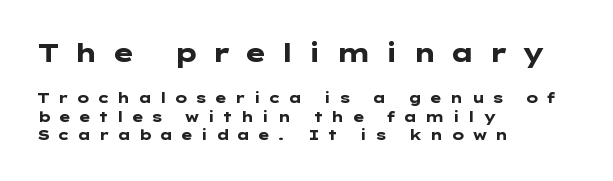
{"italic": "no", "bold": "yes", "underline": "no", "align": "left", "line_spacing": "normal", "line_spacing_ratio": 1.3, "letter_spacing": "wide", "letter_spacing_em": 0.49, "larger_block": "first", "size_ratio": 1.79, "glyph_px": 25}
